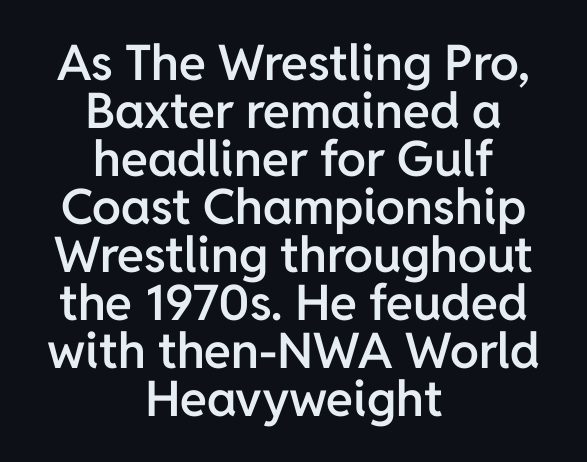
{"serif": "no", "italic": "no", "bold": "semi", "weight": "semibold", "width": "normal", "stroke_contrast": "low", "x_height": "medium", "monospaced": "no", "underline": "no", "align": "center", "line_spacing": "tight", "line_spacing_ratio": 0.98, "letter_spacing": "normal", "letter_spacing_em": 0.0, "glyph_px": 49}
